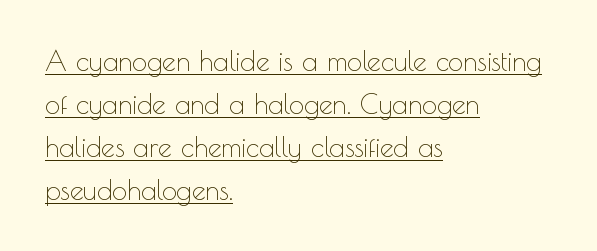
Q: Is the text bold? A: No.
Q: Is the text italic (slanted)? A: No, it is upright.
Q: Is the text underlined? A: Yes.
Q: How is the paragraph aligned? A: Left-aligned.
Q: Is the spacing between letters normal or unusually wide? A: Normal.
Q: Is the spacing between lines tight, normal or loose? A: Normal.
